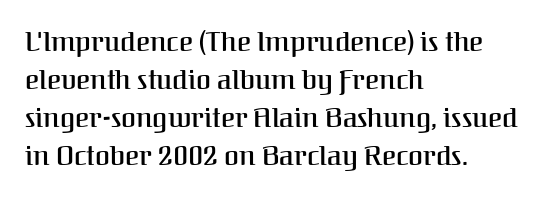
The lines sit at an ordinary, default distance from one another. Compared with typical body copy, the letter spacing here is the same. Casual observation: everything's shoved over to the left. The lettering stays uniformly vertical, giving the passage a roman look.
